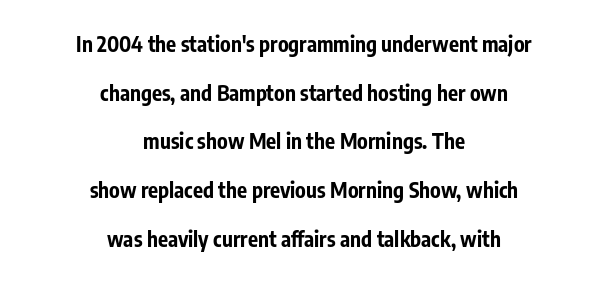
{"italic": "no", "bold": "yes", "underline": "no", "align": "center", "line_spacing": "loose", "line_spacing_ratio": 2.32, "letter_spacing": "normal", "letter_spacing_em": 0.0, "glyph_px": 21}
